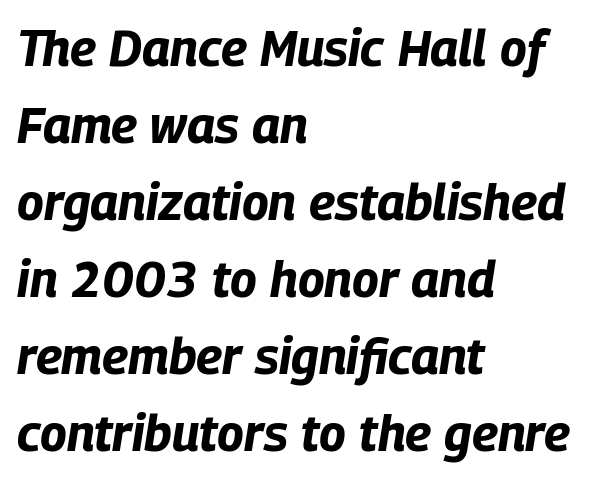
{"italic": "yes", "lean": "right", "slant_degrees": 9, "bold": "yes", "weight": "bold", "width": "condensed", "stroke_contrast": "low", "x_height": "large", "monospaced": "no", "underline": "no", "align": "left", "line_spacing": "normal", "line_spacing_ratio": 1.54, "letter_spacing": "normal", "letter_spacing_em": 0.0, "glyph_px": 50}
